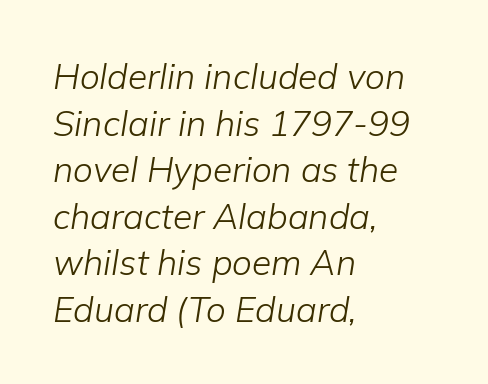
One-word summary of the alignment: left. Varying glyph widths throughout — classic text-font behaviour. When letters slant like this, we call the style italic. Descenders hang freely into open space. These glyphs show unthickened strokes, regular width or finer.
